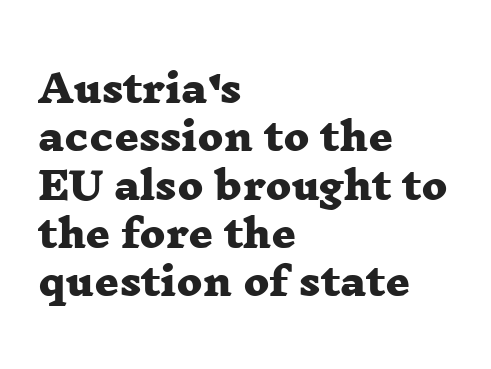
The image shows 38 px heavy, wide serif type; set left-aligned, normal line spacing (1.27x), normal letter spacing, not underlined; low stroke contrast and a medium x-height.
